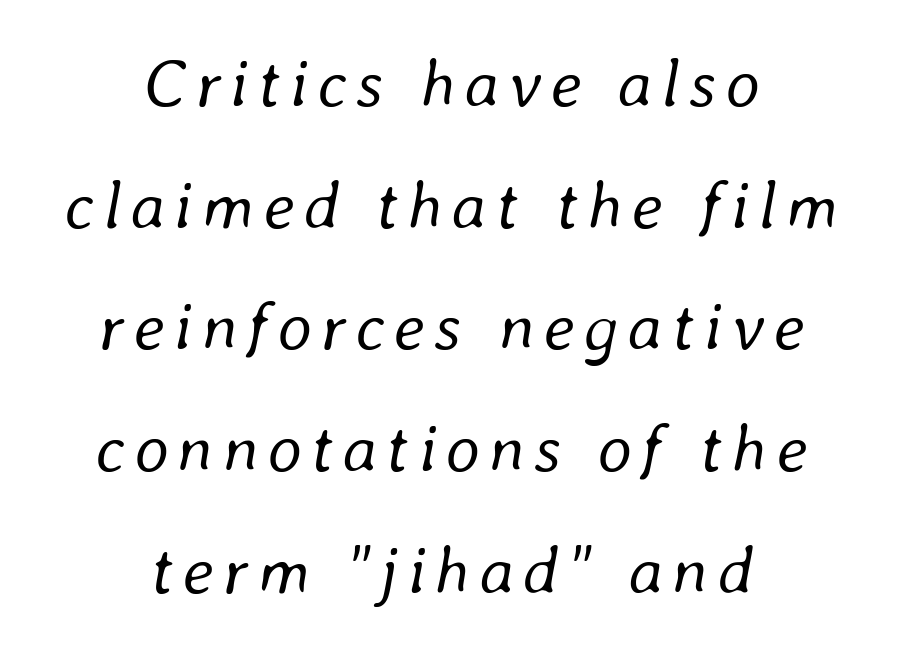
Q: Is the text bold? A: No.
Q: Is the text italic (slanted)? A: Yes, it leans right by about 8 degrees.
Q: Is the text underlined? A: No.
Q: How is the paragraph aligned? A: Centered.
Q: Width (condensed, normal, or wide)? A: Normal.
Q: Stroke contrast? A: Low.
Q: x-height? A: Medium.
Q: Monospaced? A: No.
